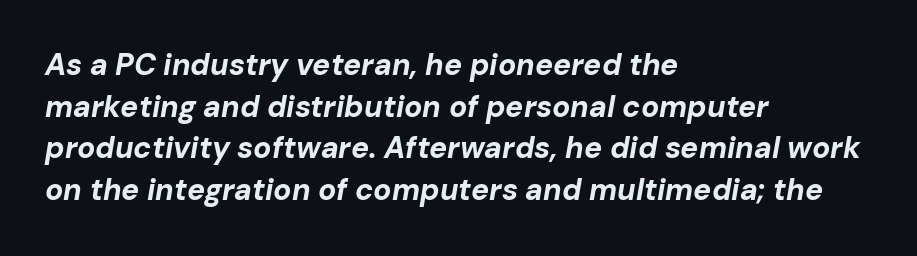
Q: Is the text bold? A: Yes.
Q: Is the text italic (slanted)? A: Yes, it leans right by about 10 degrees.
Q: Is the text underlined? A: No.
Q: How is the paragraph aligned? A: Left-aligned.
Q: Is the spacing between letters normal or unusually wide? A: Normal.
Q: Is the spacing between lines tight, normal or loose? A: Normal.
Q: Width (condensed, normal, or wide)? A: Normal.
Q: Stroke contrast? A: Low.
Q: x-height? A: Medium.
Q: Monospaced? A: No.
